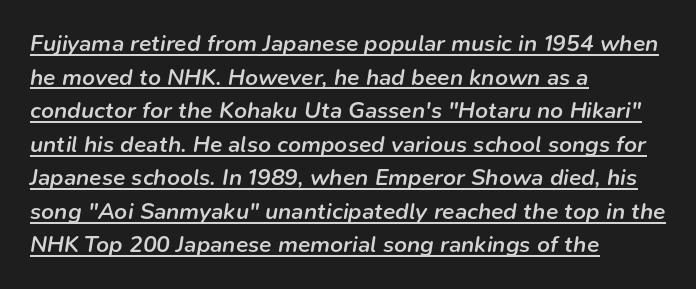
Q: Is the text bold? A: Semi-bold.
Q: Is the text italic (slanted)? A: Yes, it leans right by about 9 degrees.
Q: Is the text underlined? A: Yes.
Q: How is the paragraph aligned? A: Left-aligned.
Q: Is the spacing between letters normal or unusually wide? A: Normal.
Q: Is the spacing between lines tight, normal or loose? A: Normal.
